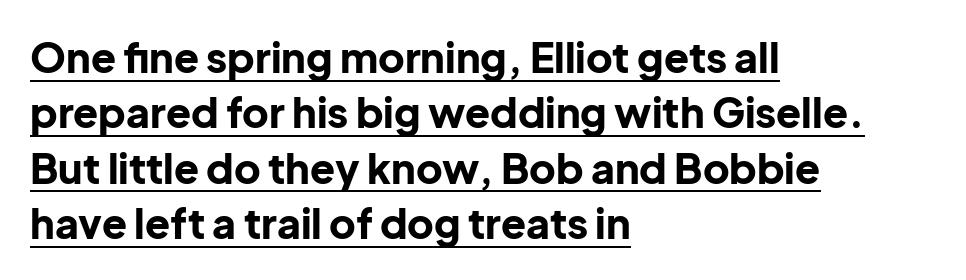
These lines are rendered in a variable-pitch font. Quick note: underline on. How heavy is the stroke? Heavy — this is a bold. Check where the strokes stop: nothing finishes them off — pure sans. Does the copy run flush right? No — it runs flush left. The specimen reads as upright at a glance.
